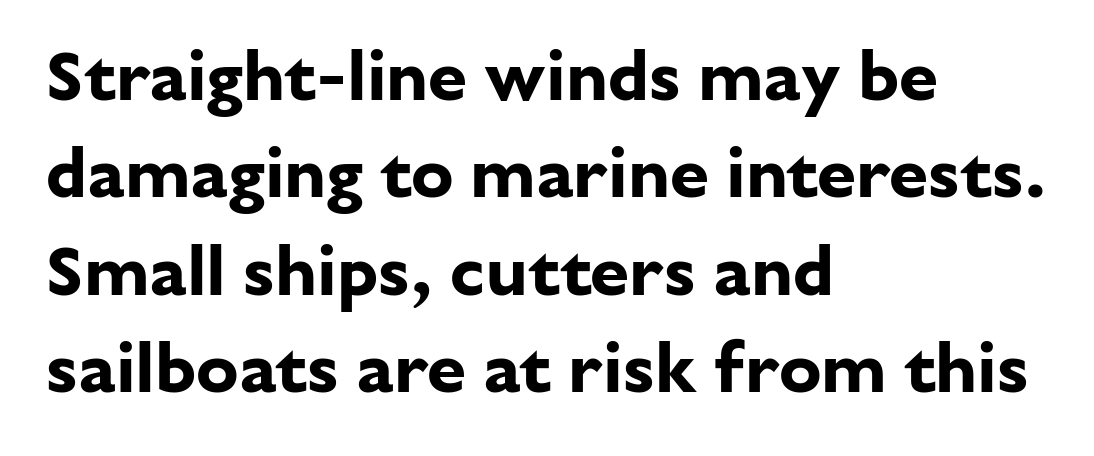
The rag falls on the right side of this text block. Serif or sans? Sans — the stroke terminals are bare. Heft: maximum for text — a bold. Is there any slant? The stems are plumb. The gap between lines stays unmarked. A typesetter would call this proportional, since set widths differ per character.
